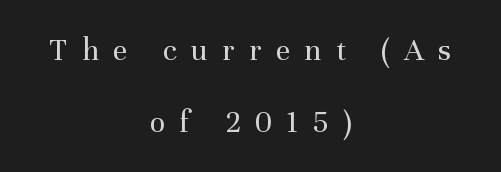
Any mark beneath the type? The region is blank. The line texture is sparse and dotted thanks to wide tracking. Quick note: not italic, upright. The lines are spread far apart with generous leading. Serifs: yes, visible at the terminals of the letterforms. These lines are centered, leaving both edges ragged.
